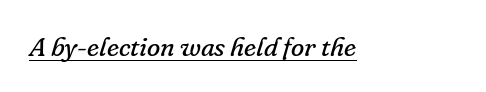
The typesetting does not lean heavy: it is not bold. Slant detected: the letters are inclined. The words here are underlined. Each word holds together tightly as a unit, with standard inter-letter gaps.
